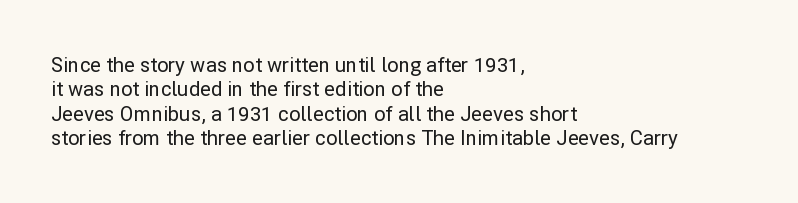
Look at the tracking — it's just the regular setting, nothing added. Horizontal alignment here is leftward, the default for most running prose. Clear beneath every line of the passage. Unlike italic type, these characters show no tilt at all.
